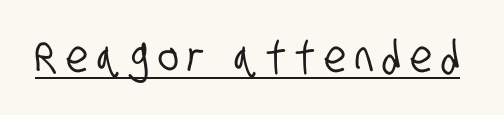
The image shows 44 px condensed sans-serif type; set unusually wide letter spacing (+0.21 em), underlined; low stroke contrast and a large x-height.
